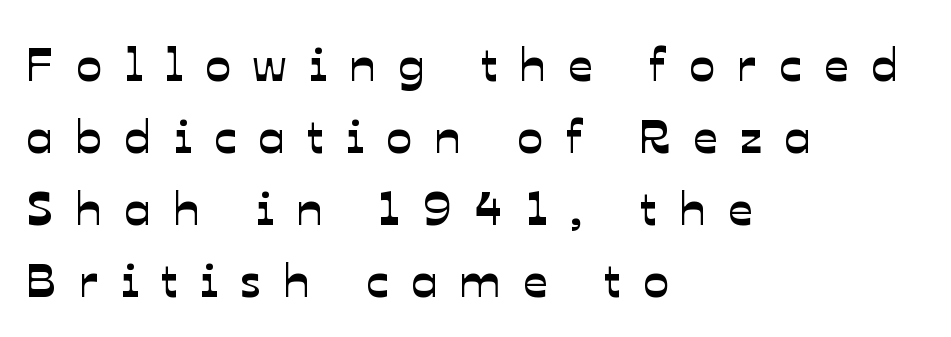
Do the characters align in a grid? No, the font is proportional. Type style note: lacks serifs. Short and long lines alike share a common starting point at left. Each word looks stretched out because of the extra space between its letters.
